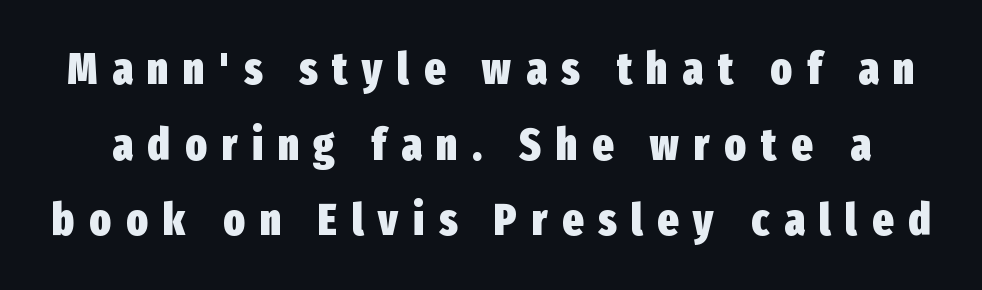
The image shows 44 px heavy, condensed sans-serif type, upright; set line spacing 1.72x, unusually wide letter spacing (+0.34 em), not underlined; low stroke contrast and a medium x-height.
